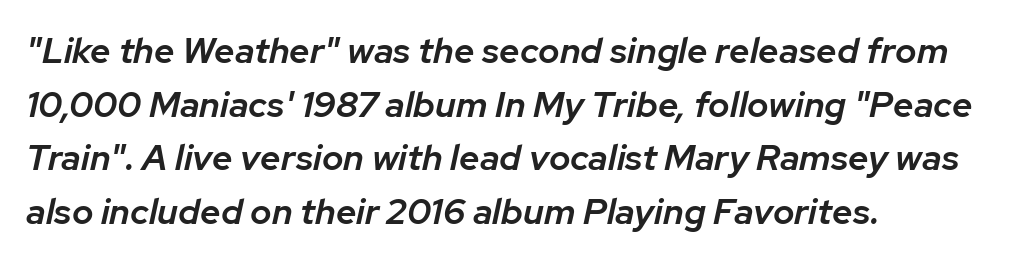
Typesetter's note: demi weight, one step under bold. The foot of each line stays bare and open. Does the lettering tilt? It does — this is italic. Nothing unusual about the tracking: characters are spaced as the font intends. Compared with a centered layout, this one pins lines to the left instead. Does the leading feel generous? No, just average.
